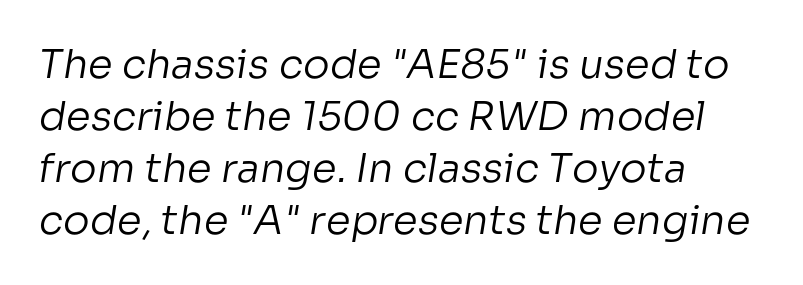
Bare-footed words on every line. Nope, no serifs anywhere on these letters. The typeface has the unassuming heft of standard copy or less. Nobody touched the tracking dial on this one. Each new line begins a customary step beneath the previous one. A classic flush-left, rag-right setting is used for this passage.
